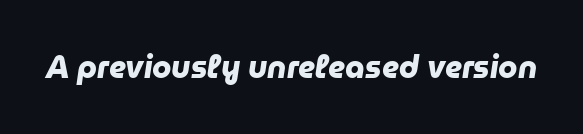
{"serif": "no", "bold": "yes", "weight": "heavy", "width": "normal", "stroke_contrast": "low", "x_height": "medium", "monospaced": "no", "underline": "no", "letter_spacing": "normal", "letter_spacing_em": 0.0, "glyph_px": 31}
